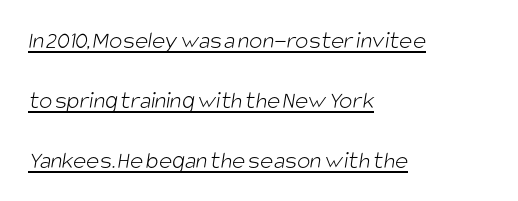
The gaps between neighbouring characters are ordinary and unremarkable. The cut favours lightness, reaching ordinary text weight at its darkest. A classic flush-left, rag-right setting is used for this passage. This rendering features underlined lettering.
